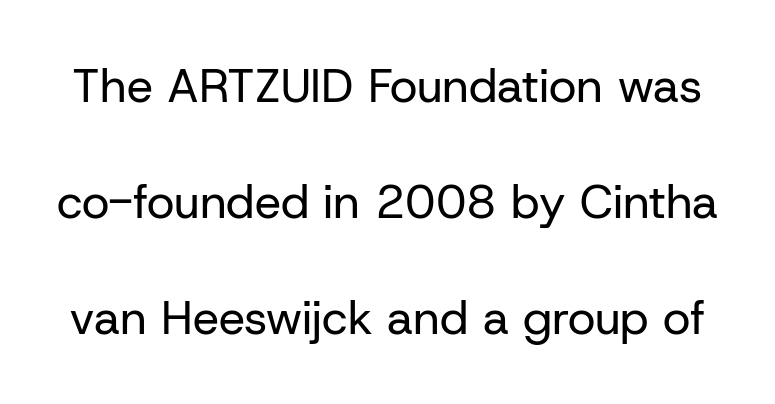
Q: Is the text bold? A: No.
Q: Is the text italic (slanted)? A: No, it is upright.
Q: Is the typeface a serif or a sans-serif typeface? A: Sans-serif.
Q: Is the text underlined? A: No.
Q: Is the spacing between letters normal or unusually wide? A: Normal.
Q: Is the spacing between lines tight, normal or loose? A: Loose.
Q: Width (condensed, normal, or wide)? A: Normal.
Q: Stroke contrast? A: Low.
Q: x-height? A: Medium.
Q: Monospaced? A: No.
